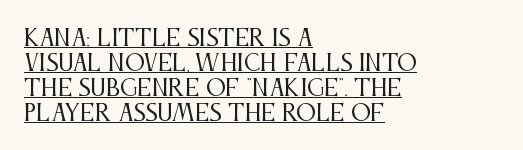
Is the block centered? No — it sits flush against the left margin. There is no visible air inserted between adjacent glyphs. Nope, not italic — everything's standing straight. In terms of leading, this rendering errs on the cramped side. Somebody hit Ctrl+U on this one — the words are underlined.
